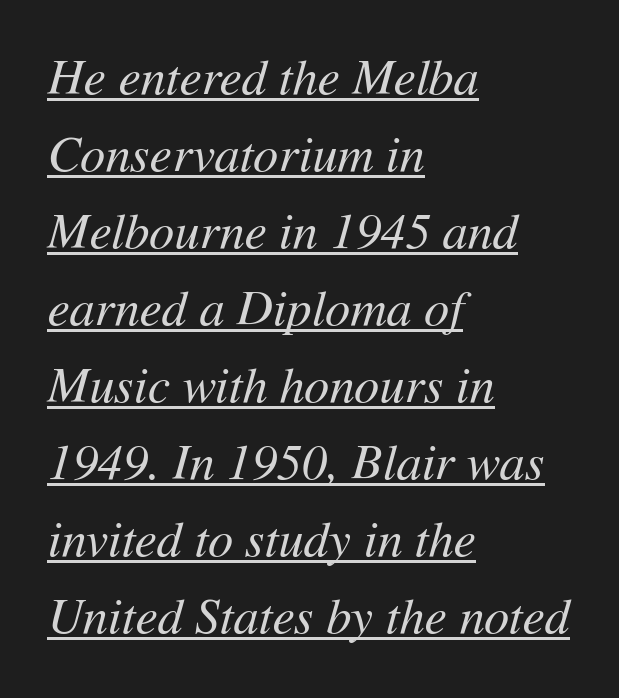
{"italic": "yes", "lean": "right", "slant_degrees": 11, "bold": "no", "weight": "regular", "width": "normal", "stroke_contrast": "medium", "x_height": "medium", "monospaced": "no", "underline": "yes", "align": "left", "line_spacing": "normal", "line_spacing_ratio": 1.54, "letter_spacing": "normal", "letter_spacing_em": 0.0, "glyph_px": 50}
